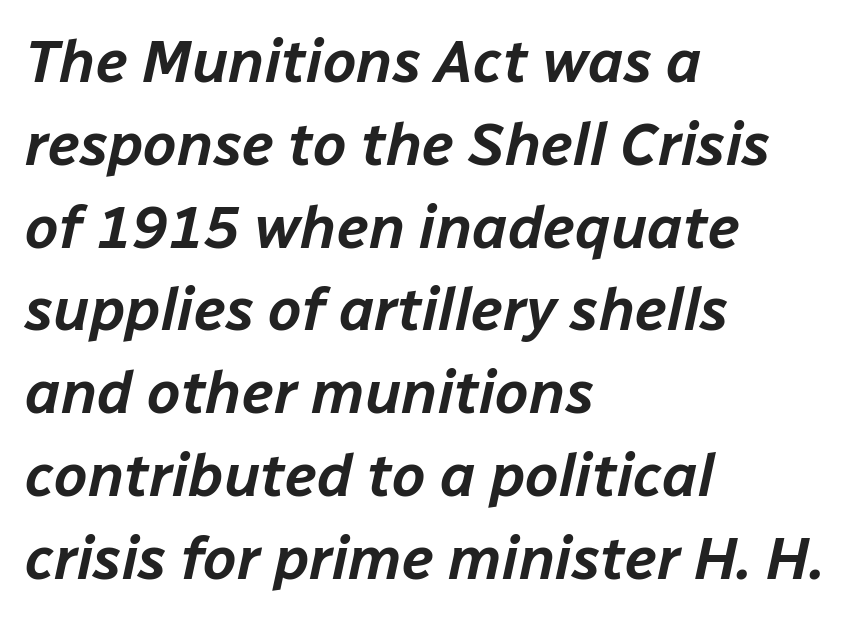
{"italic": "yes", "lean": "right", "slant_degrees": 12, "width": "normal", "stroke_contrast": "low", "x_height": "medium", "monospaced": "no", "underline": "no", "align": "left", "line_spacing": "normal", "line_spacing_ratio": 1.38, "letter_spacing": "normal", "letter_spacing_em": 0.0, "glyph_px": 60}
